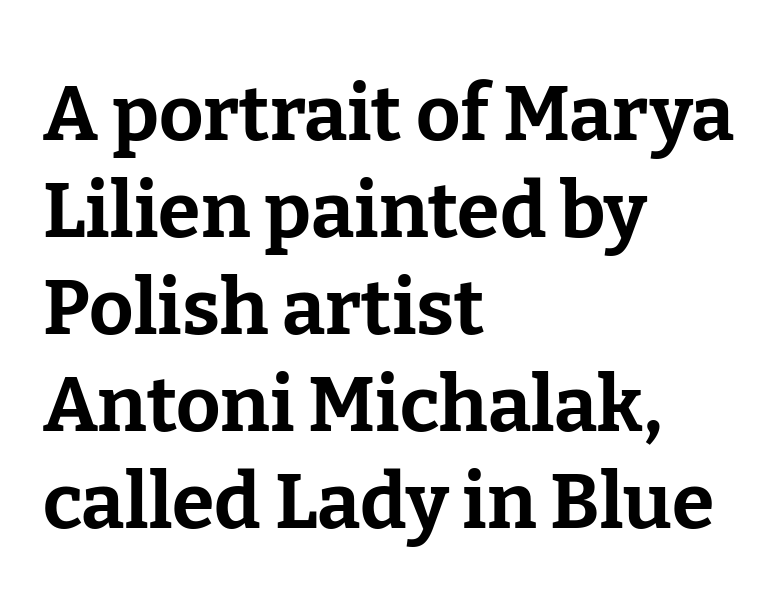
The image shows 77 px bold serif type, upright; set left-aligned, normal line spacing (1.26x), normal letter spacing, not underlined; low stroke contrast and a medium x-height.
